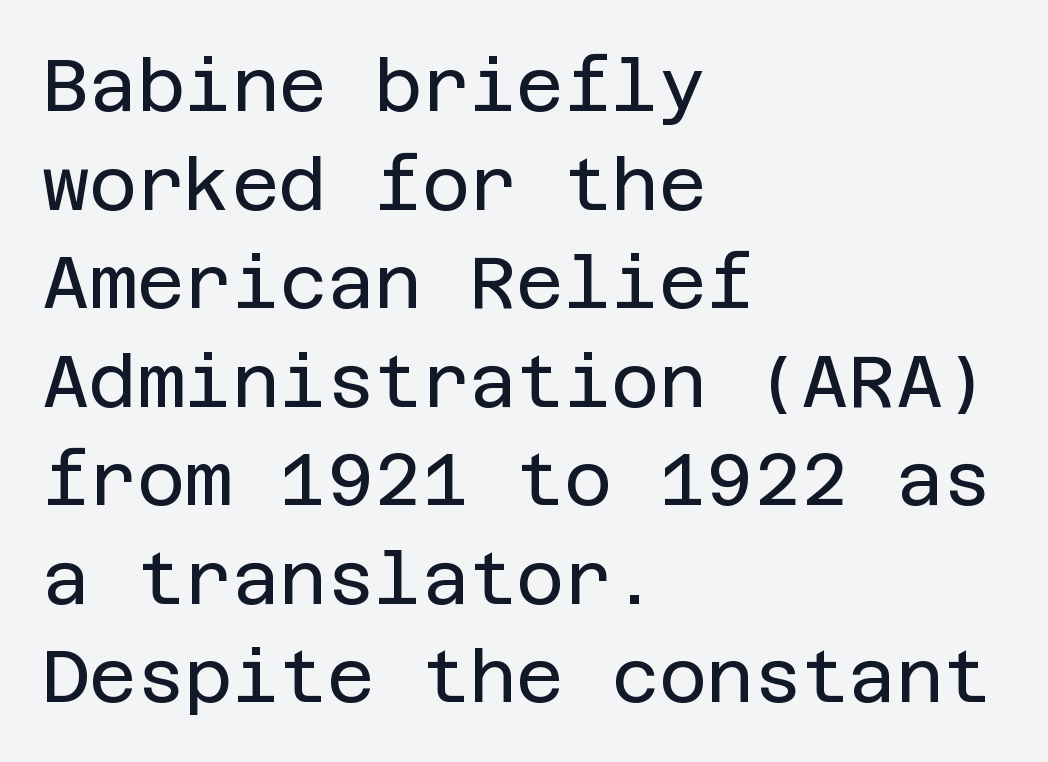
Q: Is the text bold? A: No.
Q: Is the text italic (slanted)? A: No, it is upright.
Q: Is the typeface a serif or a sans-serif typeface? A: Sans-serif.
Q: Is the text underlined? A: No.
Q: How is the paragraph aligned? A: Left-aligned.
Q: Is the spacing between letters normal or unusually wide? A: Normal.
Q: Is the spacing between lines tight, normal or loose? A: Normal.
Q: Width (condensed, normal, or wide)? A: Normal.
Q: Stroke contrast? A: Low.
Q: x-height? A: Large.
